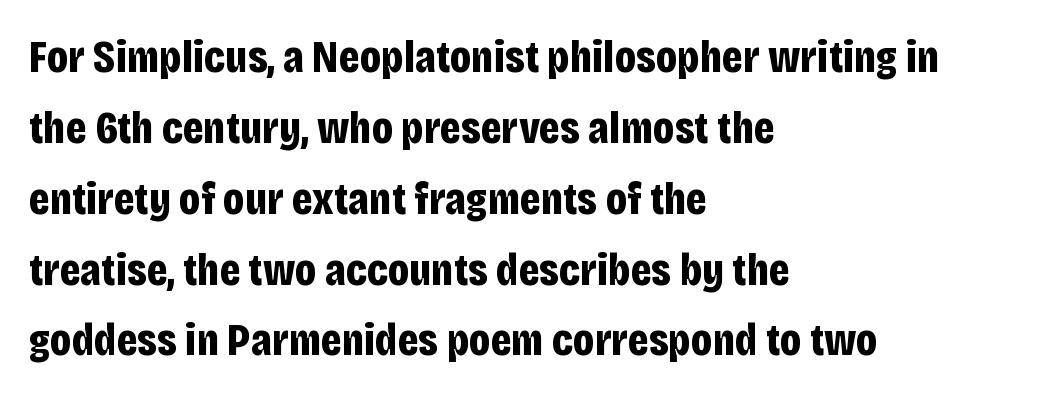
Q: Is the text bold? A: Yes.
Q: Is the text italic (slanted)? A: No, it is upright.
Q: Is the typeface a serif or a sans-serif typeface? A: Sans-serif.
Q: Is the text underlined? A: No.
Q: How is the paragraph aligned? A: Left-aligned.
Q: Is the spacing between letters normal or unusually wide? A: Normal.
Q: Is the spacing between lines tight, normal or loose? A: Normal.
Q: Width (condensed, normal, or wide)? A: Condensed.
Q: Stroke contrast? A: Low.
Q: x-height? A: Large.
Q: Monospaced? A: No.
